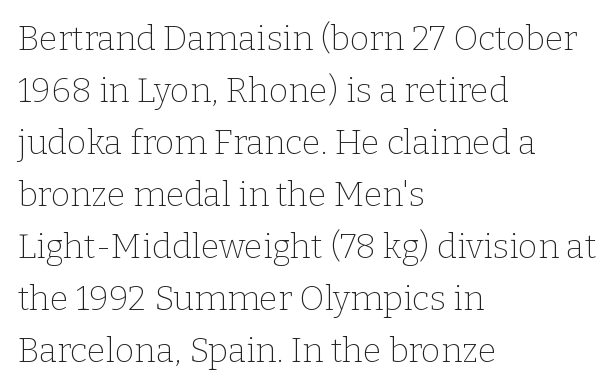
The image shows 34 px thin serif type, upright; set left-aligned, normal line spacing (1.53x), normal letter spacing, not underlined; low stroke contrast and a medium x-height.
